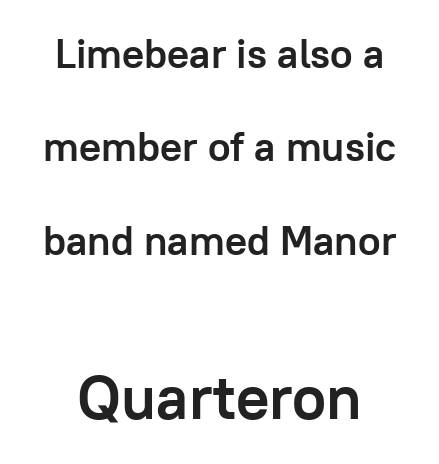
Italic: no, the glyphs are upright roman. Is the letter spacing exaggerated? No — it looks like the ordinary default. Each letter keeps its own natural width here, so spacing adapts to shape. The following chunk of copy outweighs the initial chunk in type size. Weight: bold.
